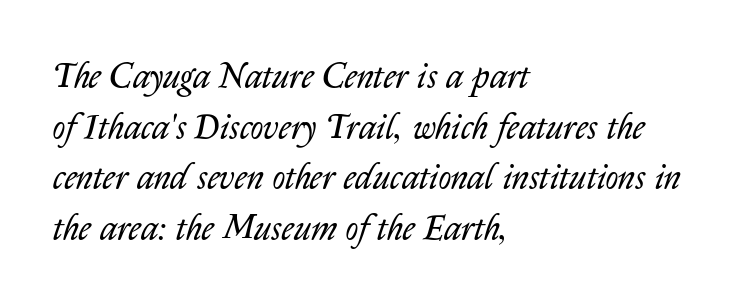
{"italic": "yes", "lean": "right", "slant_degrees": 14, "bold": "no", "weight": "regular", "width": "normal", "stroke_contrast": "low", "x_height": "medium", "monospaced": "no", "underline": "no", "align": "left", "line_spacing": "normal", "line_spacing_ratio": 1.45, "letter_spacing": "normal", "letter_spacing_em": 0.0, "glyph_px": 35}
